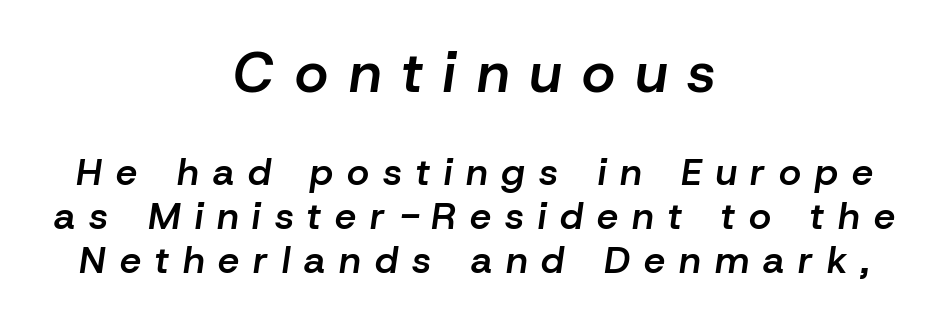
Q: Is the text bold? A: Semi-bold.
Q: Is the text italic (slanted)? A: Yes, it leans right by about 8 degrees.
Q: Is the text underlined? A: No.
Q: How is the paragraph aligned? A: Centered.
Q: Is the spacing between letters normal or unusually wide? A: Unusually wide.
Q: Which block of text is set in a larger size, the first (top) or the second (bottom)? A: The first (top) one.
Q: Width (condensed, normal, or wide)? A: Normal.
Q: Stroke contrast? A: Low.
Q: x-height? A: Medium.
Q: Monospaced? A: No.
